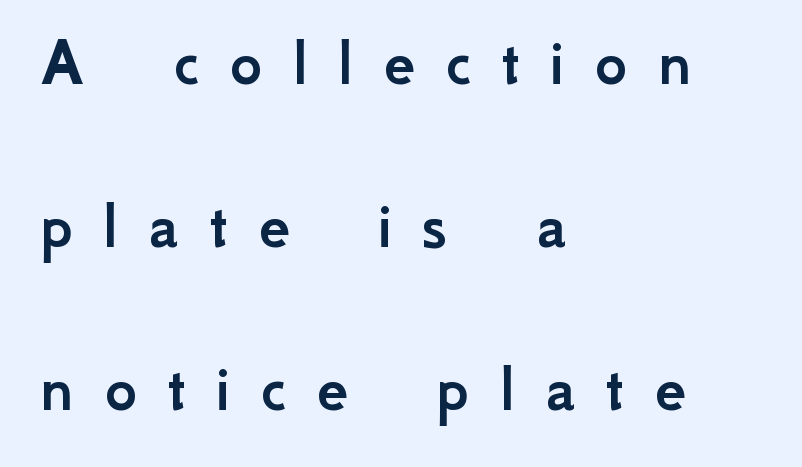
{"serif": "no", "italic": "no", "width": "normal", "stroke_contrast": "low", "x_height": "small", "monospaced": "no", "underline": "no", "align": "left", "line_spacing": "loose", "line_spacing_ratio": 2.33, "letter_spacing": "wide", "letter_spacing_em": 0.43, "glyph_px": 70}
